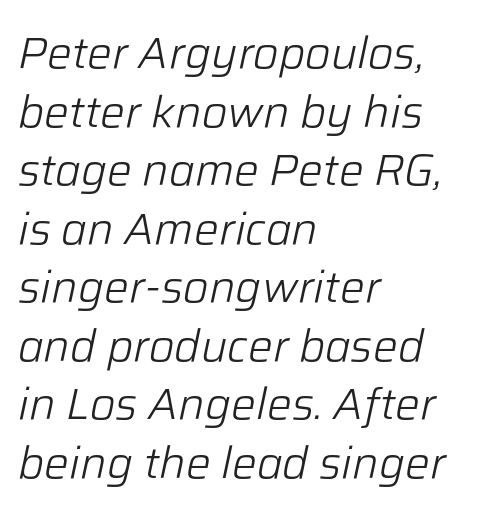
The passage shown is typed in a proportional face where columns would drift. This sample is left-justified, so line endings fall wherever the words run out. The strip under each line holds only bare page. Reading down the column, the eye jumps a familiar distance to each next line.
